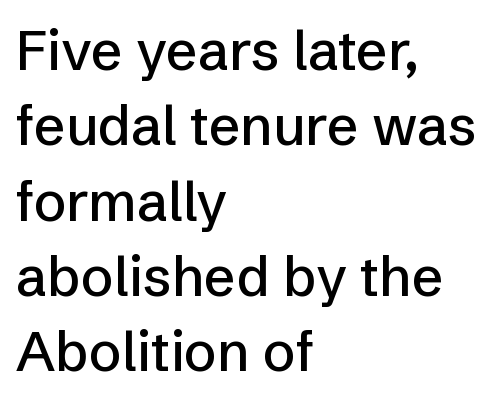
Q: Is the text italic (slanted)? A: No, it is upright.
Q: Is the typeface a serif or a sans-serif typeface? A: Sans-serif.
Q: Is the text underlined? A: No.
Q: How is the paragraph aligned? A: Left-aligned.
Q: Is the spacing between letters normal or unusually wide? A: Normal.
Q: Is the spacing between lines tight, normal or loose? A: Normal.
Q: Width (condensed, normal, or wide)? A: Normal.
Q: Stroke contrast? A: Low.
Q: x-height? A: Medium.
Q: Monospaced? A: No.
